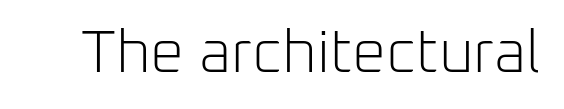
{"serif": "no", "italic": "no", "bold": "no", "weight": "light", "width": "normal", "stroke_contrast": "low", "x_height": "medium", "monospaced": "no", "underline": "no", "letter_spacing": "normal", "letter_spacing_em": 0.0, "glyph_px": 60}
